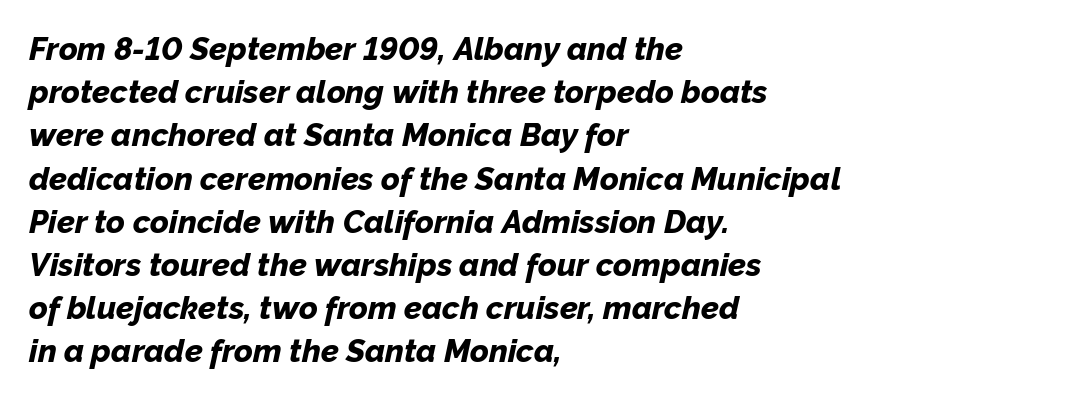
The image shows 32 px bold type, italic (leaning right); set left-aligned, normal line spacing (1.35x), normal letter spacing, not underlined; low stroke contrast and a medium x-height.
